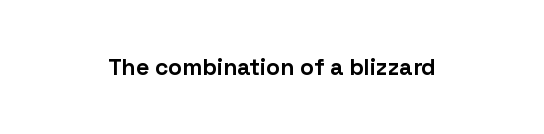
{"italic": "no", "bold": "yes", "underline": "no", "align": "center", "letter_spacing": "normal", "letter_spacing_em": 0.0, "glyph_px": 23}
